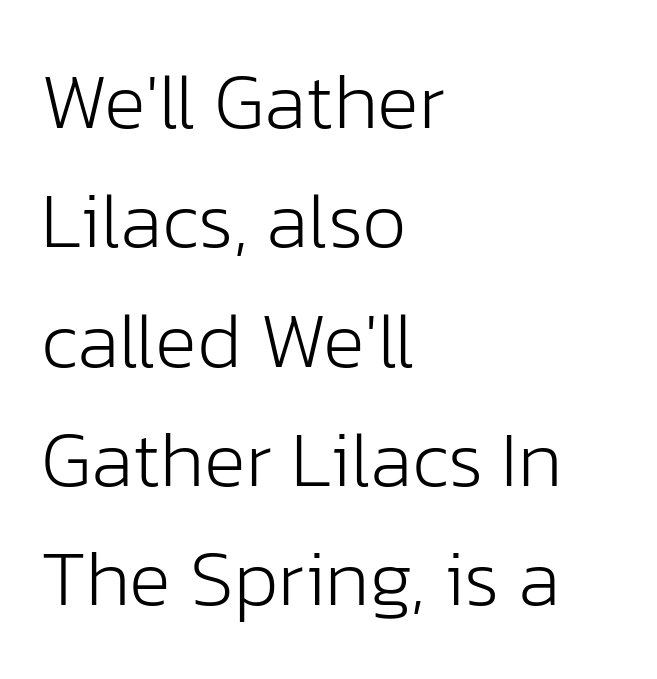
Q: Is the text bold? A: No.
Q: Is the text italic (slanted)? A: No, it is upright.
Q: Is the typeface a serif or a sans-serif typeface? A: Sans-serif.
Q: Is the text underlined? A: No.
Q: How is the paragraph aligned? A: Left-aligned.
Q: Is the spacing between letters normal or unusually wide? A: Normal.
Q: Is the spacing between lines tight, normal or loose? A: Normal.
Q: Width (condensed, normal, or wide)? A: Normal.
Q: Stroke contrast? A: Low.
Q: x-height? A: Medium.
Q: Monospaced? A: No.
